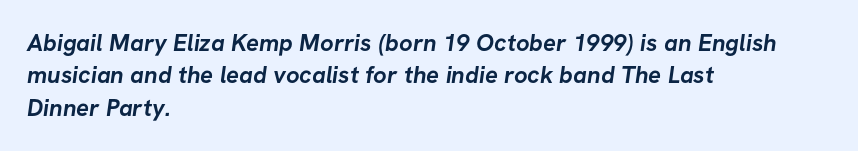
Q: Is the text bold? A: Yes.
Q: Is the text underlined? A: No.
Q: How is the paragraph aligned? A: Left-aligned.
Q: Is the spacing between letters normal or unusually wide? A: Normal.
Q: Is the spacing between lines tight, normal or loose? A: Normal.
